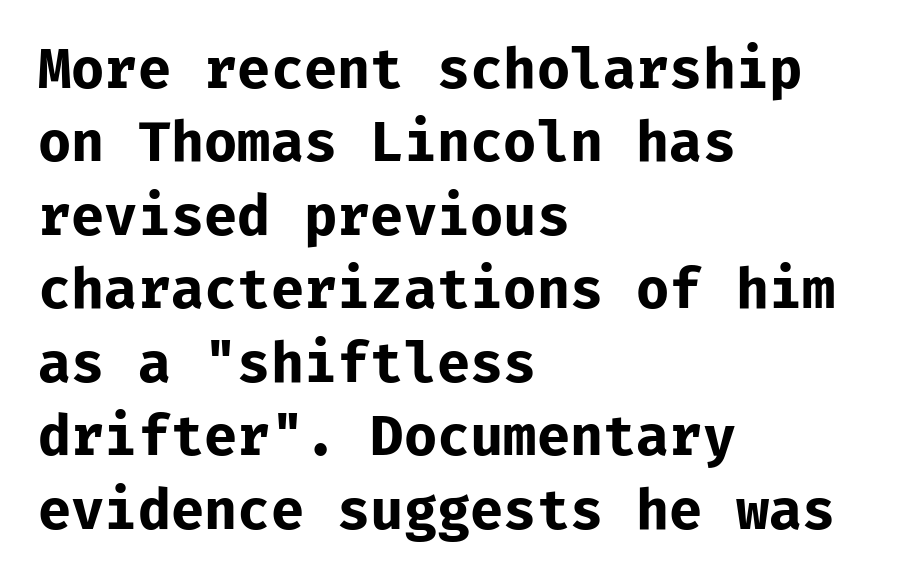
{"serif": "no", "italic": "no", "bold": "yes", "weight": "bold", "width": "normal", "stroke_contrast": "low", "x_height": "medium", "underline": "no", "align": "left", "line_spacing": "normal", "line_spacing_ratio": 1.36, "letter_spacing": "normal", "letter_spacing_em": 0.0, "glyph_px": 54}
